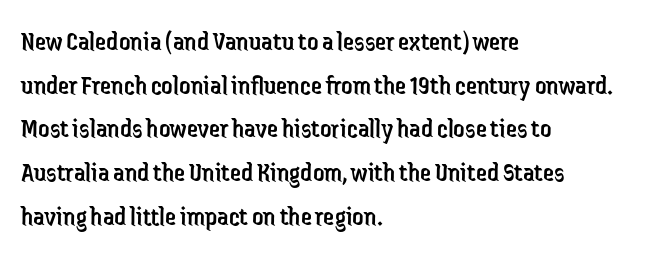
To sum up the face: it is a sans, with no serifs. Default kerning and tracking; the words read as compact shapes. Character widths vary here, with narrow letters taking less room than wide ones. Stroke mass is kept to a normal reading level or below.
